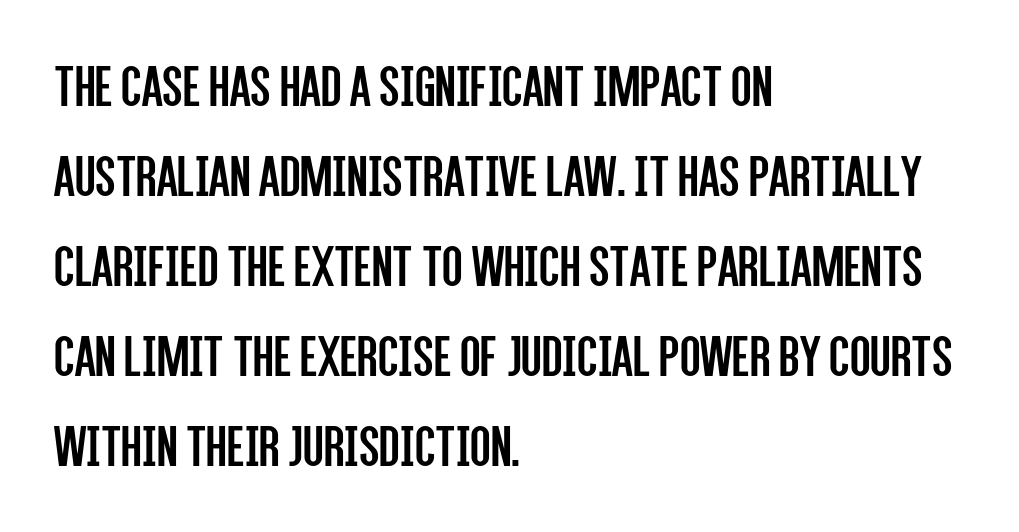
The image shows 60 px regular-weight, condensed sans-serif type, upright; set left-aligned, normal line spacing (1.5x), normal letter spacing, not underlined; low stroke contrast and a large x-height.
